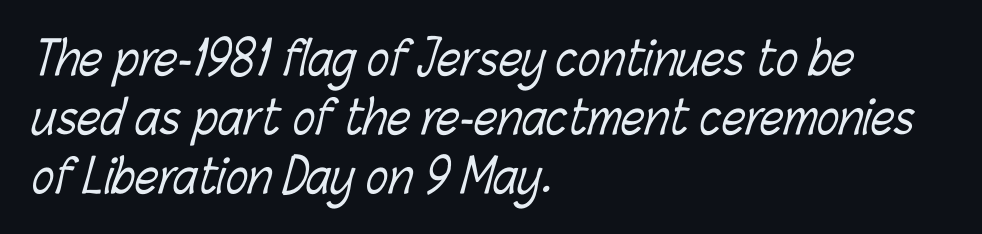
The rows are spaced the way most documents space them. Short note: letters normally spaced. Bare-footed words on every line. Each letter keeps its own natural width here, so spacing adapts to shape. Line starts are locked; line ends wander. On a weight scale, this lands at 450 or below.
